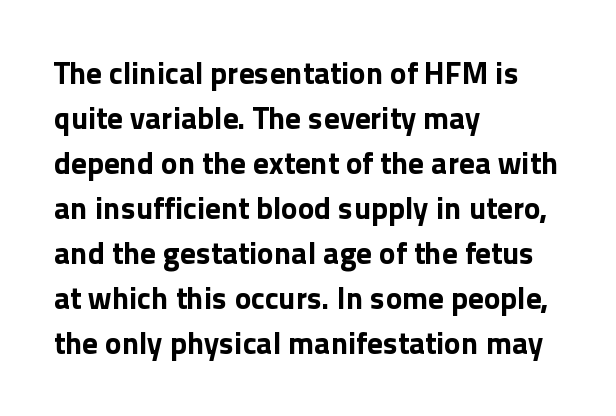
As a designer I'd log this as weight 700, bold. The baseline area is clear. One glance says typical: line gaps are just what's usual. The rendering anchors every line to the left-hand side. Every stem runs plumb, perpendicular to the baseline. Nobody touched the tracking dial on this one.
